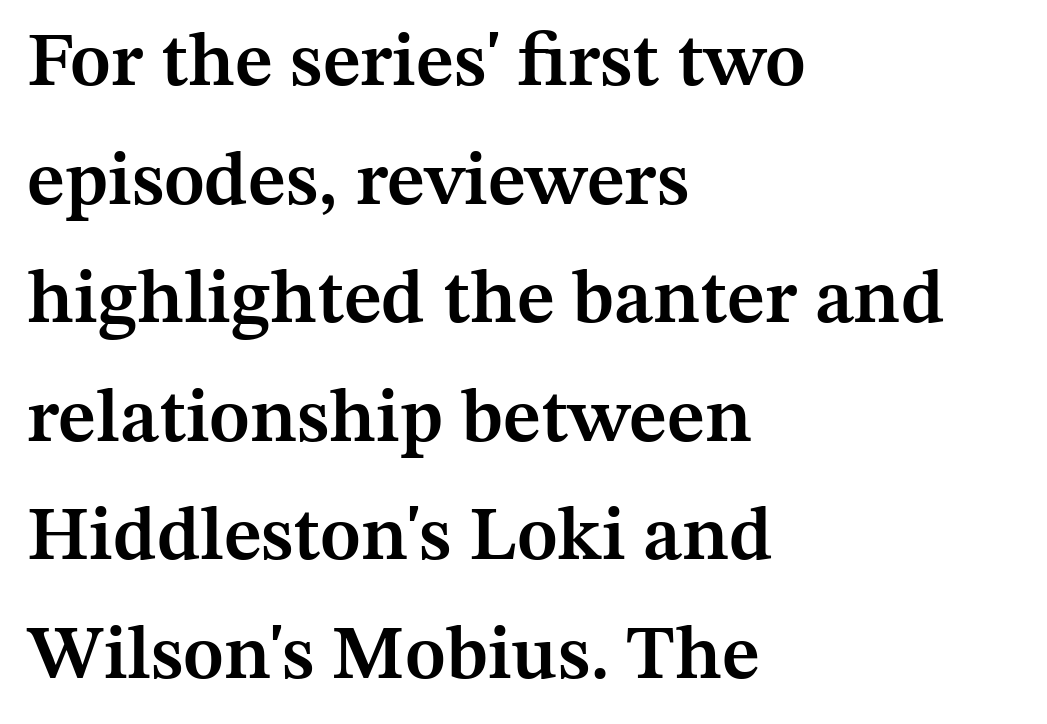
The image shows 76 px semibold serif type, upright; set left-aligned, normal line spacing (1.56x), normal letter spacing, not underlined; medium stroke contrast and a medium x-height.
